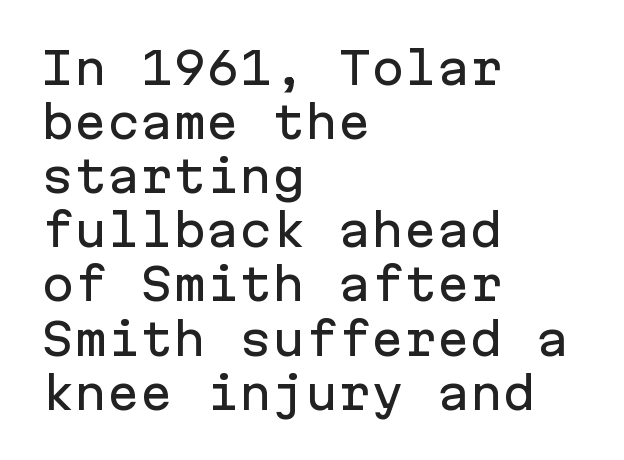
The image shows 44 px sans-serif type, upright, monospaced; set left-aligned, line spacing 1.23x, normal letter spacing, not underlined; low stroke contrast and a medium x-height.
